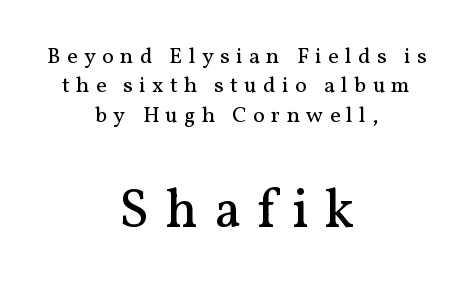
The lines in this sample share a center point and differ in where they start and stop. Nobody drew a line under any word here. The letters look calm and open, with moderate or lighter stems. The rendering enlarges the type as you move from the upper chunk to the lower. The type family on display is of the serif kind. Proportional: the letters do not fall into vertical columns.
